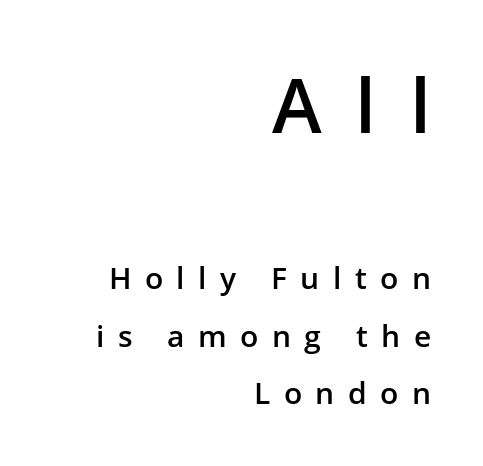
Airy leading. Style check: upright. If you squint, the top block still reads clearly — it's the larger of the two. This sample uses expanded letter spacing, leaving extra air between glyphs. Weight: semibold (demi).
